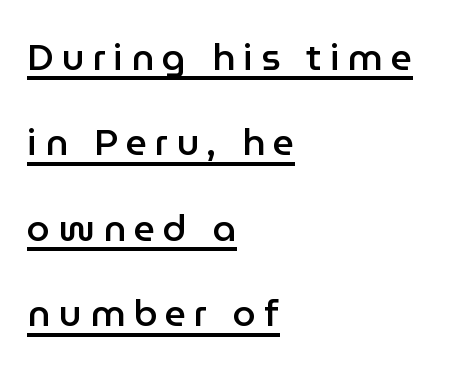
The image shows 37 px semibold sans-serif type, upright; set left-aligned, loose line spacing (2.31x), unusually wide letter spacing (+0.22 em), underlined; low stroke contrast and a medium x-height.
